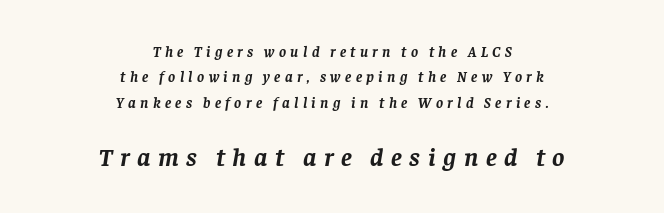
The image shows 26 px bold type, italic (leaning right); set centered, normal line spacing (1.69x), unusually wide letter spacing (+0.29 em), not underlined; the second (bottom) block is 1.73x larger.
